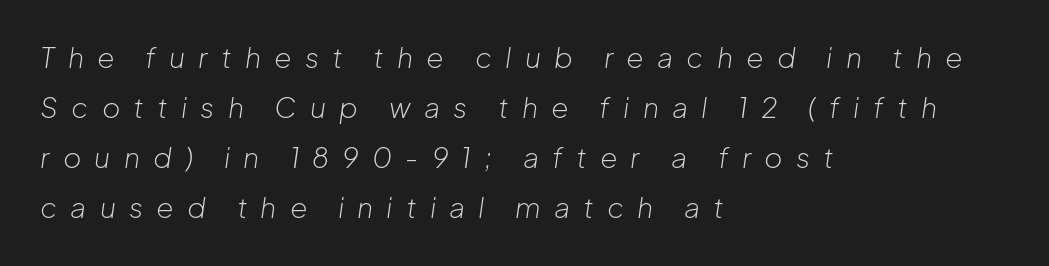
Q: Is the text bold? A: No.
Q: Is the text italic (slanted)? A: Yes, it leans right by about 8 degrees.
Q: Is the text underlined? A: No.
Q: How is the paragraph aligned? A: Left-aligned.
Q: Is the spacing between letters normal or unusually wide? A: Unusually wide.
Q: Width (condensed, normal, or wide)? A: Normal.
Q: Stroke contrast? A: Low.
Q: x-height? A: Medium.
Q: Monospaced? A: No.
